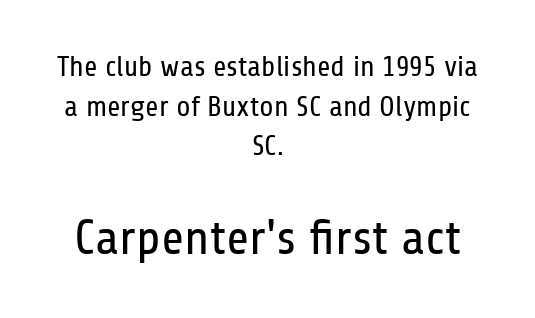
Is this a sans? Yes — the strokes have no serifs. These lines are rendered in a variable-pitch font. Unbolded letterforms with no extra heft. Words appear dense and cohesive because spacing is normal. Style check: upright.
